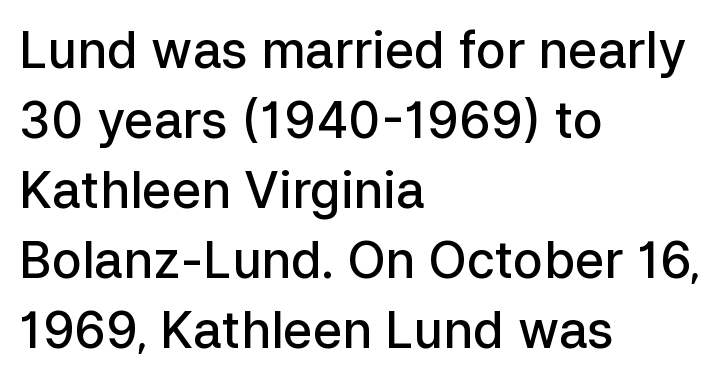
These lines sit exactly where default settings would place them. Nobody touched the tracking dial on this one. The foot of each line stays bare and open. Visually the block forms a straight wall on the left and a jagged coastline on the right. You could not count columns in this text — the font is proportionally spaced. Heft: intermediate — a semibold.
